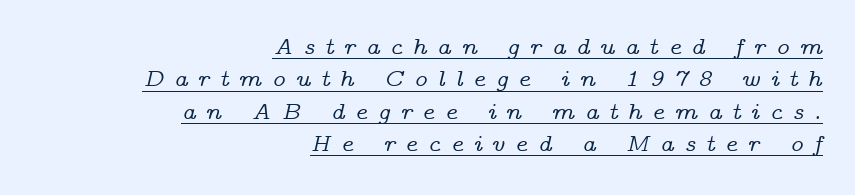
{"italic": "yes", "lean": "right", "slant_degrees": 14, "underline": "yes", "align": "right", "line_spacing": "normal", "line_spacing_ratio": 1.35, "letter_spacing": "wide", "letter_spacing_em": 0.4, "glyph_px": 24}
